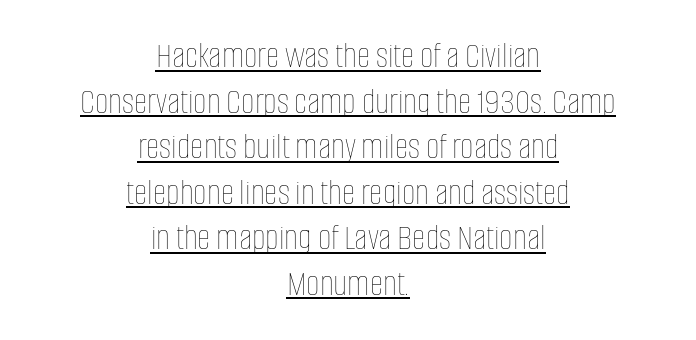
{"italic": "no", "bold": "no", "weight": "thin", "width": "condensed", "stroke_contrast": "low", "x_height": "large", "monospaced": "no", "underline": "yes", "align": "center", "line_spacing_ratio": 1.23, "letter_spacing": "normal", "letter_spacing_em": 0.0, "glyph_px": 37}
